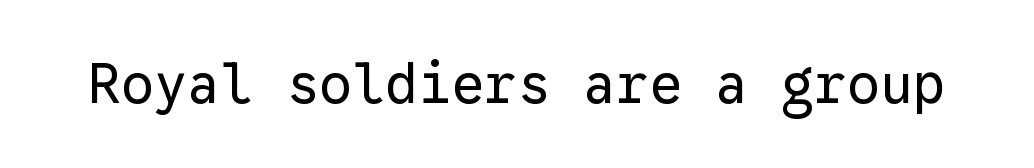
{"serif": "no", "italic": "no", "bold": "no", "weight": "regular", "width": "normal", "stroke_contrast": "low", "x_height": "medium", "monospaced": "yes", "underline": "no", "letter_spacing": "normal", "letter_spacing_em": 0.0, "glyph_px": 55}
